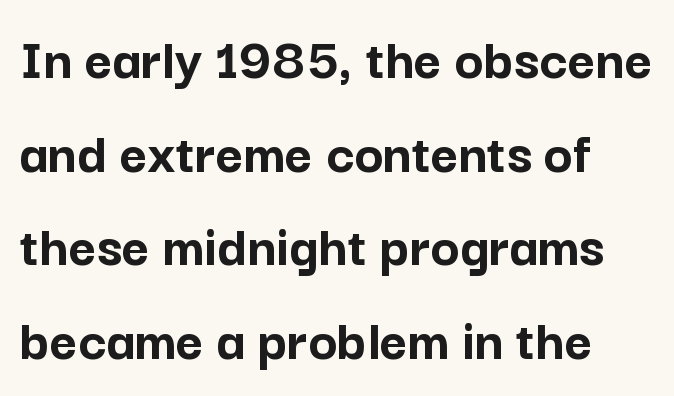
Q: Is the text bold? A: Yes.
Q: Is the text italic (slanted)? A: No, it is upright.
Q: Is the typeface a serif or a sans-serif typeface? A: Sans-serif.
Q: Is the text underlined? A: No.
Q: Is the spacing between letters normal or unusually wide? A: Normal.
Q: Is the spacing between lines tight, normal or loose? A: Normal.
Q: Width (condensed, normal, or wide)? A: Normal.
Q: Stroke contrast? A: Low.
Q: x-height? A: Medium.
Q: Monospaced? A: No.
